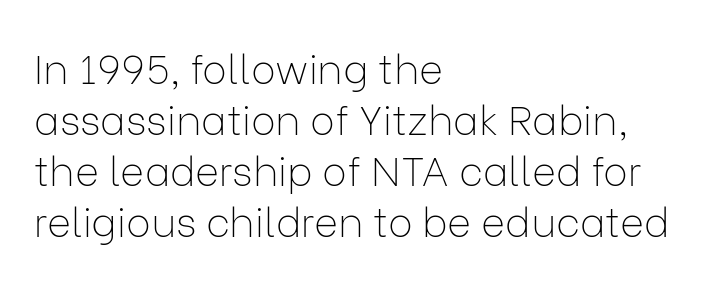
Q: Is the text bold? A: No.
Q: Is the text italic (slanted)? A: No, it is upright.
Q: Is the typeface a serif or a sans-serif typeface? A: Sans-serif.
Q: Is the text underlined? A: No.
Q: How is the paragraph aligned? A: Left-aligned.
Q: Is the spacing between letters normal or unusually wide? A: Normal.
Q: Width (condensed, normal, or wide)? A: Normal.
Q: Stroke contrast? A: Low.
Q: x-height? A: Medium.
Q: Monospaced? A: No.
